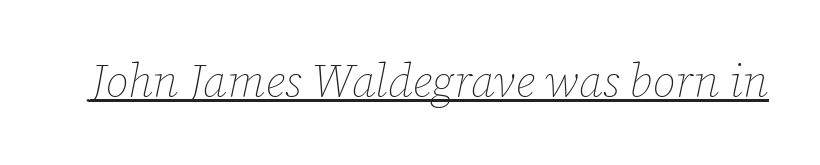
{"italic": "yes", "lean": "right", "slant_degrees": 12, "bold": "no", "weight": "thin", "width": "normal", "stroke_contrast": "low", "x_height": "medium", "monospaced": "no", "underline": "yes", "letter_spacing": "normal", "letter_spacing_em": 0.0, "glyph_px": 46}
